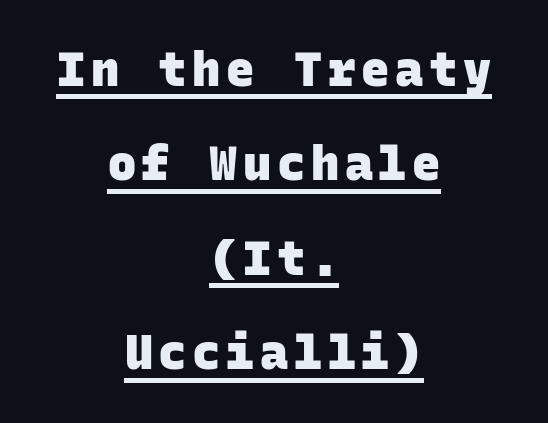
{"serif": "no", "bold": "yes", "weight": "heavy", "width": "normal", "stroke_contrast": "low", "x_height": "large", "monospaced": "yes", "underline": "yes", "align": "center", "line_spacing": "loose", "line_spacing_ratio": 2.01, "glyph_px": 47}
